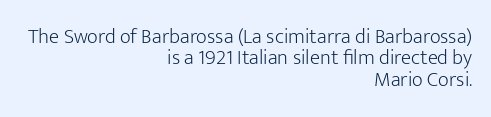
{"italic": "no", "bold": "no", "underline": "no", "align": "right", "line_spacing": "tight", "line_spacing_ratio": 1.02, "letter_spacing": "normal", "letter_spacing_em": 0.0, "glyph_px": 21}
